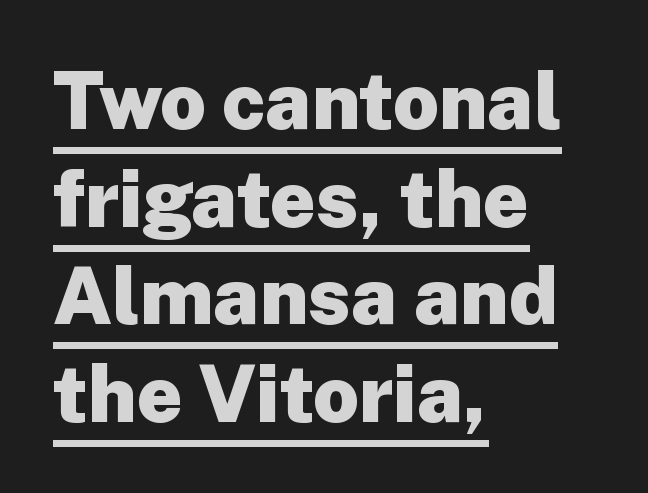
Q: Is the text bold? A: Yes.
Q: Is the text italic (slanted)? A: No, it is upright.
Q: Is the typeface a serif or a sans-serif typeface? A: Sans-serif.
Q: Is the text underlined? A: Yes.
Q: How is the paragraph aligned? A: Left-aligned.
Q: Is the spacing between letters normal or unusually wide? A: Normal.
Q: Width (condensed, normal, or wide)? A: Normal.
Q: Stroke contrast? A: Low.
Q: x-height? A: Medium.
Q: Monospaced? A: No.
